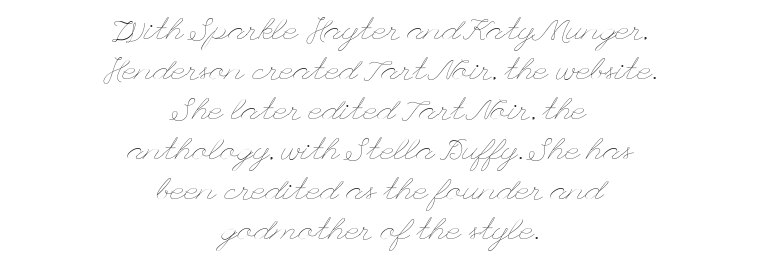
{"bold": "no", "weight": "thin", "width": "wide", "stroke_contrast": "low", "x_height": "small", "underline": "no", "align": "center", "line_spacing": "normal", "line_spacing_ratio": 1.29, "letter_spacing": "normal", "letter_spacing_em": 0.0, "glyph_px": 31}
